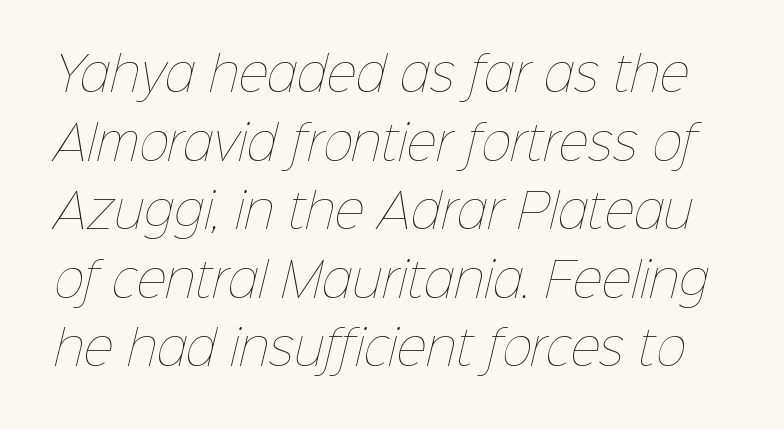
Lines of text with bare space underneath. This sample has the flowing, uneven cadence of proportional lettering. No extra tracking has been applied to these lines. Does the leading feel generous? No, just average.
